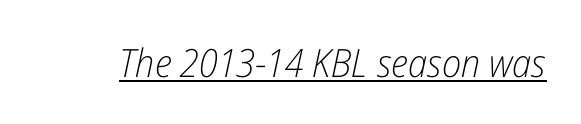
{"italic": "yes", "lean": "right", "slant_degrees": 12, "bold": "no", "weight": "light", "width": "condensed", "stroke_contrast": "low", "x_height": "medium", "monospaced": "no", "underline": "yes", "letter_spacing": "normal", "letter_spacing_em": 0.0, "glyph_px": 39}
